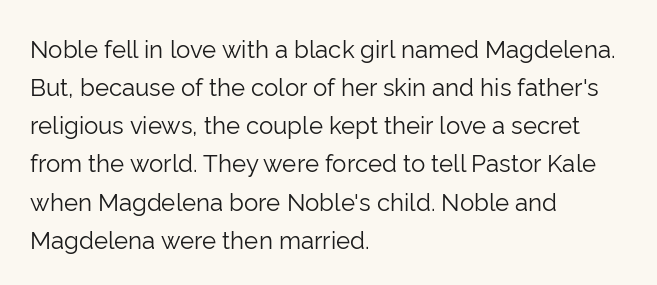
Q: Is the text bold? A: No.
Q: Is the text italic (slanted)? A: No, it is upright.
Q: Is the text underlined? A: No.
Q: How is the paragraph aligned? A: Left-aligned.
Q: Is the spacing between letters normal or unusually wide? A: Normal.
Q: Is the spacing between lines tight, normal or loose? A: Normal.
